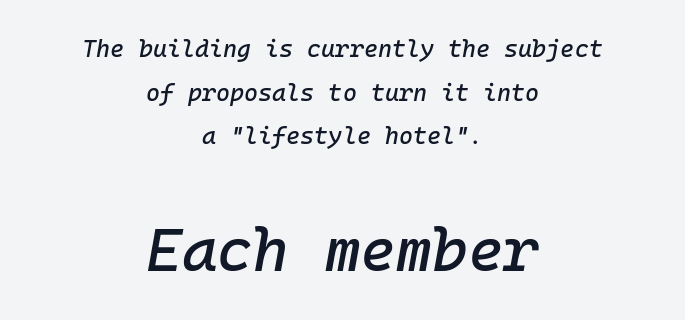
Every character sits at an angle, as italics do. Every row of glyphs is offset so its center matches the block's center. The rendering keeps characters at their native spacing. In this sample the second text group is rendered at the bigger scale. Each letter, wide or thin by design, is forced into the same width here. The zone under the glyphs is completely vacant.
